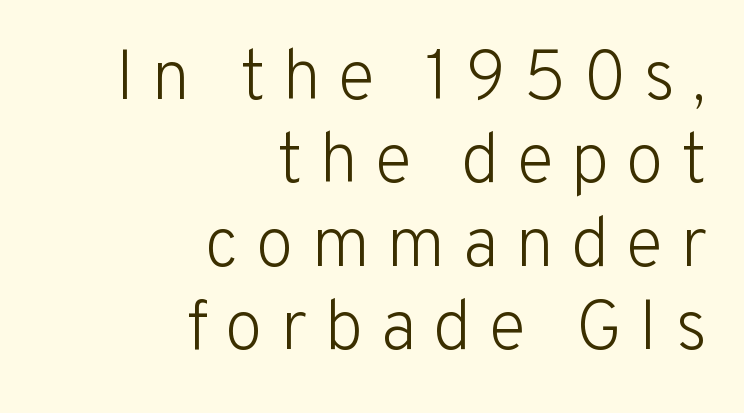
The image shows 70 px light sans-serif type, upright; set right-aligned, line spacing 1.19x, unusually wide letter spacing (+0.24 em), not underlined; low stroke contrast and a medium x-height.
